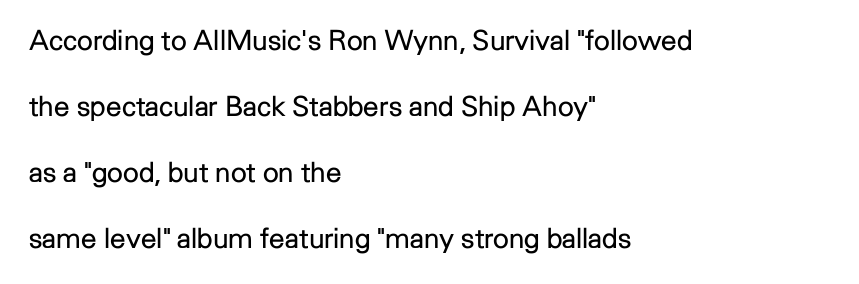
{"serif": "no", "italic": "no", "bold": "no", "weight": "regular", "width": "normal", "stroke_contrast": "low", "x_height": "medium", "monospaced": "no", "underline": "no", "align": "left", "line_spacing": "loose", "line_spacing_ratio": 2.36, "letter_spacing": "normal", "letter_spacing_em": 0.0, "glyph_px": 28}
